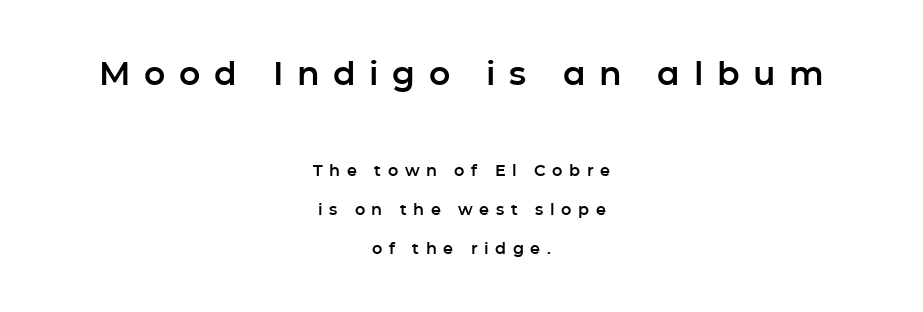
The image shows 33 px sans-serif type, upright; set centered, loose line spacing (2.44x), unusually wide letter spacing (+0.41 em), not underlined; the first (top) block is 2.06x larger; low stroke contrast and a medium x-height.
